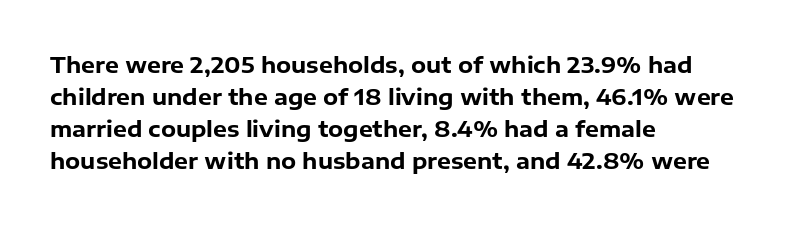
The image shows 22 px bold type, upright; set left-aligned, normal line spacing (1.46x), normal letter spacing, not underlined.
